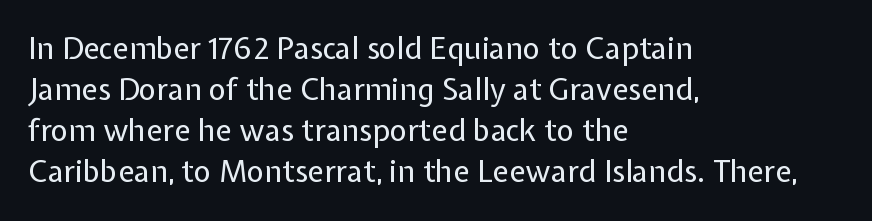
The image shows 30 px regular-weight sans-serif type, upright; set left-aligned, normal line spacing (1.37x), normal letter spacing, not underlined; low stroke contrast and a medium x-height.
